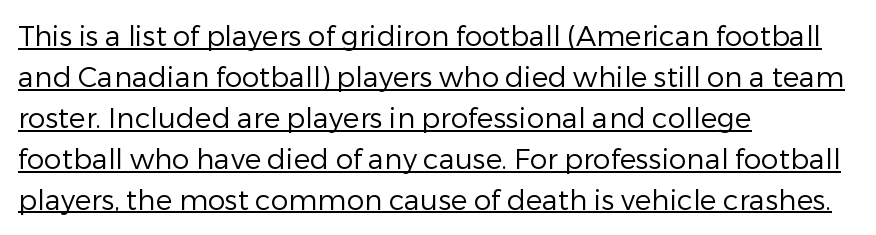
Students, observe: this is what conventionally led text looks like. You could not count columns in this text — the font is proportionally spaced. This sample is left-justified, so line endings fall wherever the words run out. These characters rest on top of a visible drawn line.
